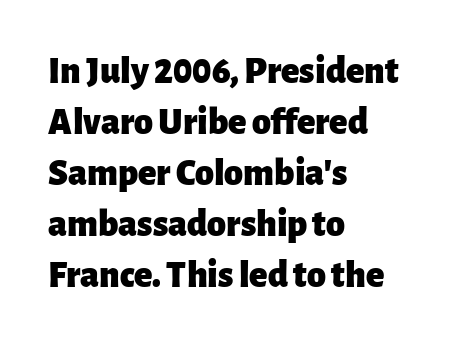
The image shows 38 px heavy sans-serif type, upright; set left-aligned, normal line spacing (1.34x), normal letter spacing, not underlined; low stroke contrast and a medium x-height.
